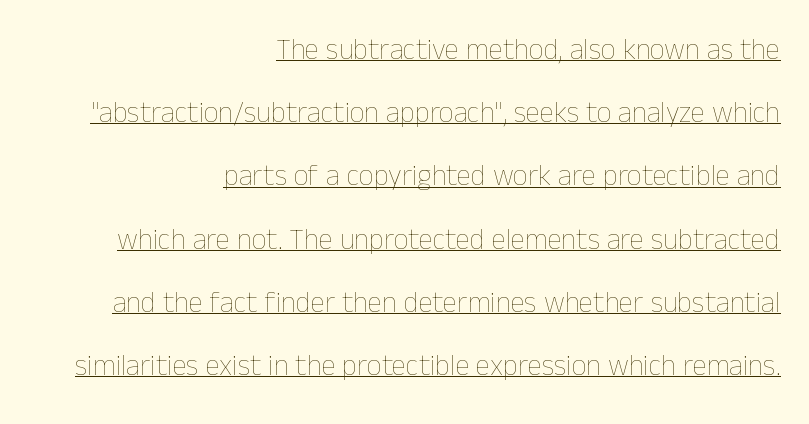
{"italic": "no", "bold": "no", "weight": "thin", "width": "normal", "stroke_contrast": "low", "x_height": "medium", "monospaced": "no", "underline": "yes", "align": "right", "line_spacing": "loose", "line_spacing_ratio": 2.18, "letter_spacing": "normal", "letter_spacing_em": 0.0, "glyph_px": 29}
